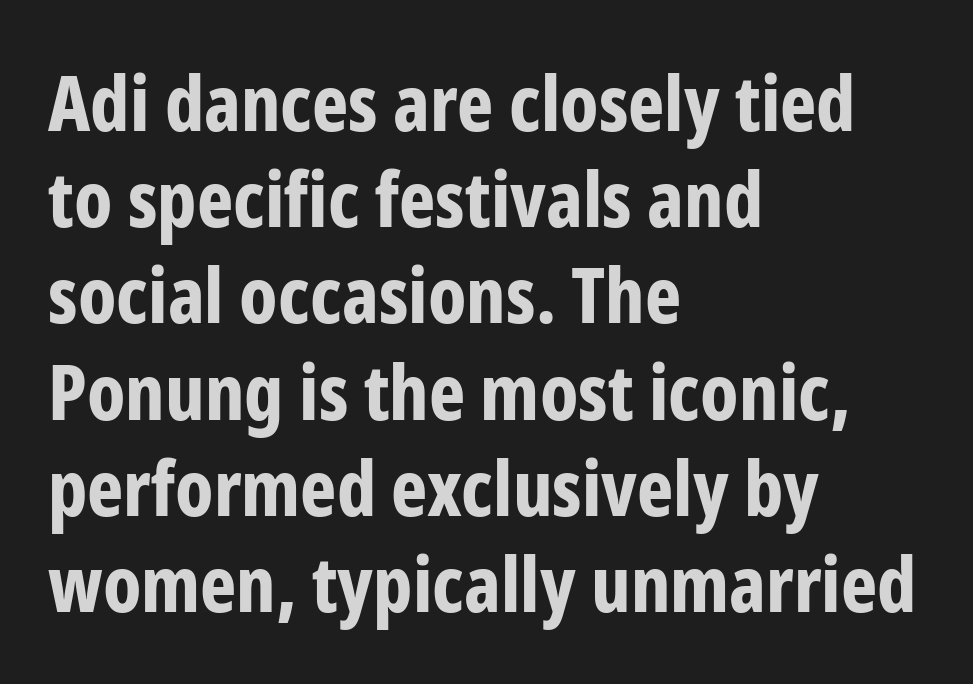
Q: Is the text bold? A: Yes.
Q: Is the text italic (slanted)? A: No, it is upright.
Q: Is the typeface a serif or a sans-serif typeface? A: Sans-serif.
Q: Is the text underlined? A: No.
Q: How is the paragraph aligned? A: Left-aligned.
Q: Is the spacing between letters normal or unusually wide? A: Normal.
Q: Is the spacing between lines tight, normal or loose? A: Normal.
Q: Width (condensed, normal, or wide)? A: Condensed.
Q: Stroke contrast? A: Low.
Q: x-height? A: Medium.
Q: Monospaced? A: No.
